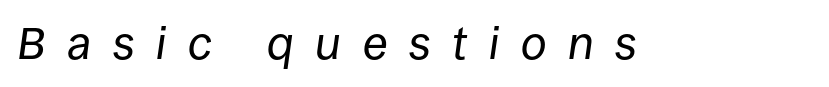
The line texture is sparse and dotted thanks to wide tracking. Check the space under the baseline: it is left empty. Notice how the stems are inclined rather than vertical — that's the hallmark of italics. Vertical stems look standard width or narrower in stroke.
